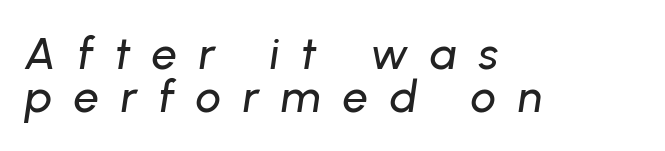
The image shows 45 px text type, italic (leaning right); set left-aligned, tight line spacing (0.96x), unusually wide letter spacing (+0.48 em), not underlined; low stroke contrast and a medium x-height.
